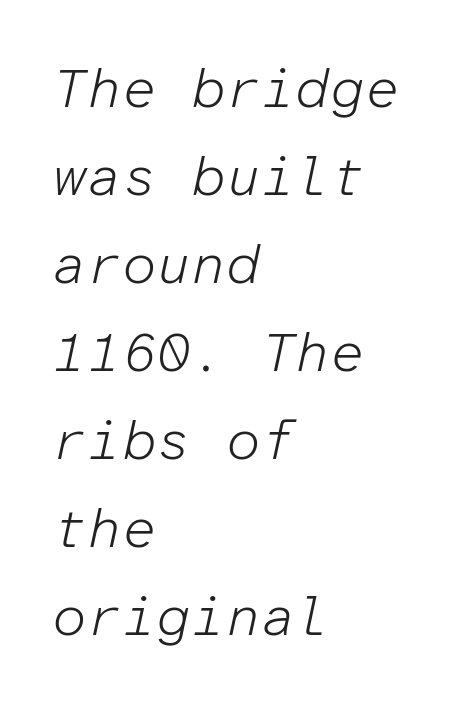
{"italic": "yes", "lean": "right", "slant_degrees": 12, "bold": "no", "weight": "light", "width": "normal", "stroke_contrast": "low", "x_height": "medium", "monospaced": "yes", "underline": "no", "align": "left", "line_spacing": "normal", "line_spacing_ratio": 1.6, "letter_spacing": "normal", "letter_spacing_em": 0.0, "glyph_px": 55}
